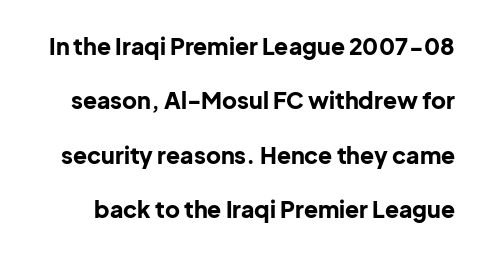
Heavy-handed strokes throughout: this text is bold. Ascenders rise straight up at ninety degrees. These lines stand farther apart than default settings would place them. Nobody drew a line under any word here. Words appear dense and cohesive because spacing is normal.
